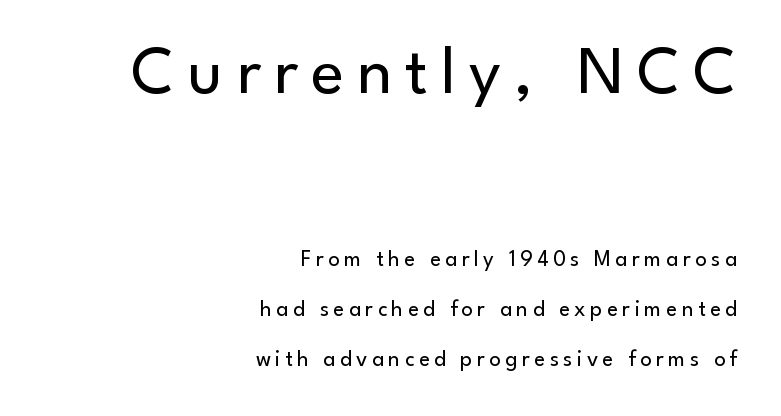
The designer dialed line spacing up above the default. These lines are rendered in a variable-pitch font. This reads as an unemphasized weight, regular at the heaviest. The paragraph has a hard right edge and a soft left edge. Type style note: lacks serifs.
